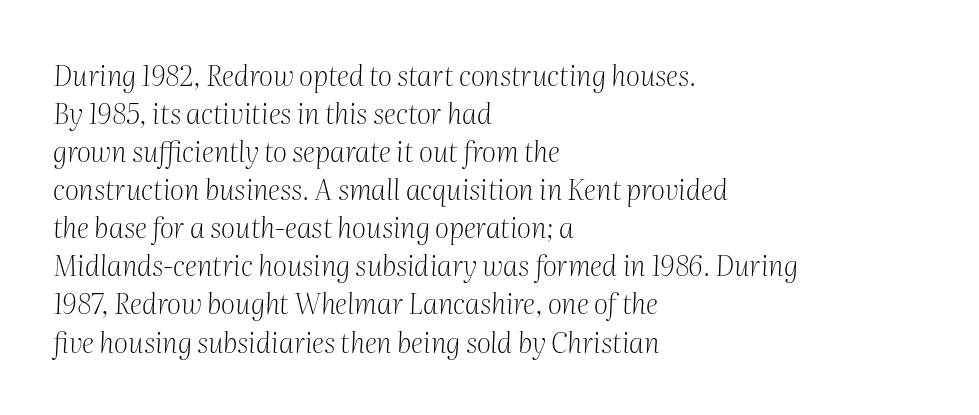
Yep, those are serifs on the letters. Students, note that the glyphs here touch the page at normal intervals. Rule under the text: the space is simply empty. Character widths vary here, with narrow letters taking less room than wide ones.
